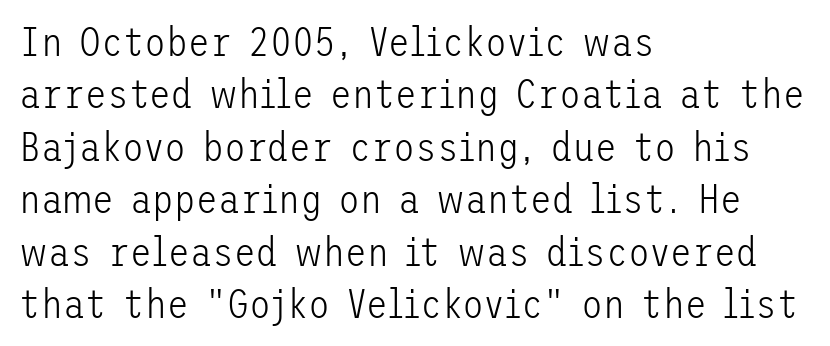
Q: Is the text bold? A: No.
Q: Is the text italic (slanted)? A: No, it is upright.
Q: Is the typeface a serif or a sans-serif typeface? A: Sans-serif.
Q: Is the text underlined? A: No.
Q: How is the paragraph aligned? A: Left-aligned.
Q: Is the spacing between letters normal or unusually wide? A: Normal.
Q: Is the spacing between lines tight, normal or loose? A: Normal.
Q: Width (condensed, normal, or wide)? A: Normal.
Q: Stroke contrast? A: Low.
Q: x-height? A: Medium.
